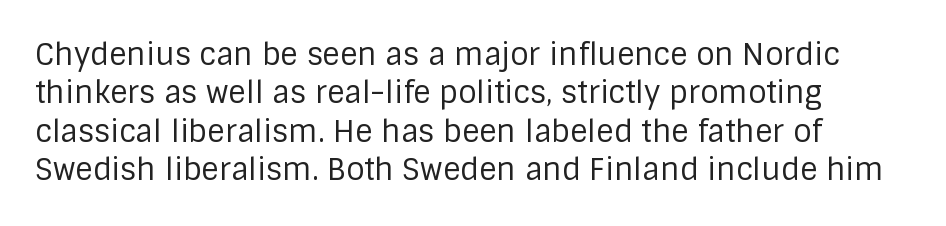
What stands out about the letter spacing? Nothing — it is the standard amount. The lettering holds an erect, upright posture throughout. Notice how descenders clear the ascenders below comfortably — that's standard leading. The letters advance in unequal steps, a hallmark of proportional type. The strokes are not fattened; the text isn't bold.
